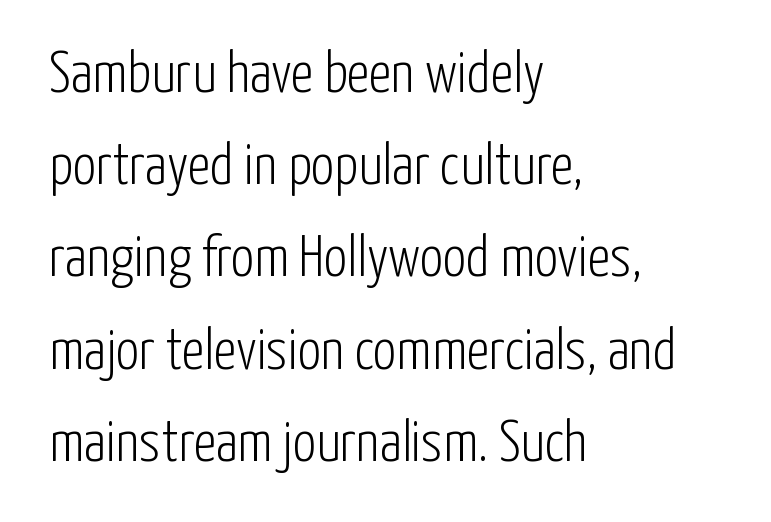
The image shows 58 px light, condensed sans-serif type, upright; set left-aligned, normal line spacing (1.59x), normal letter spacing, not underlined; low stroke contrast and a medium x-height.
